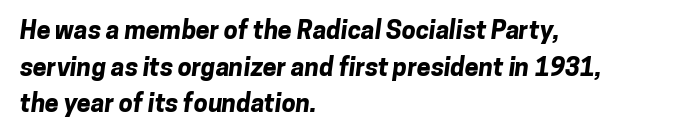
Q: Is the text bold? A: Yes.
Q: Is the text underlined? A: No.
Q: How is the paragraph aligned? A: Left-aligned.
Q: Is the spacing between letters normal or unusually wide? A: Normal.
Q: Is the spacing between lines tight, normal or loose? A: Normal.
